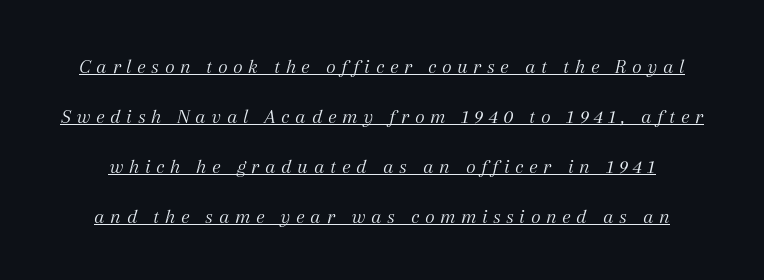
{"italic": "yes", "lean": "right", "slant_degrees": 12, "bold": "no", "underline": "yes", "line_spacing": "loose", "line_spacing_ratio": 2.38, "letter_spacing": "wide", "letter_spacing_em": 0.25, "glyph_px": 21}
